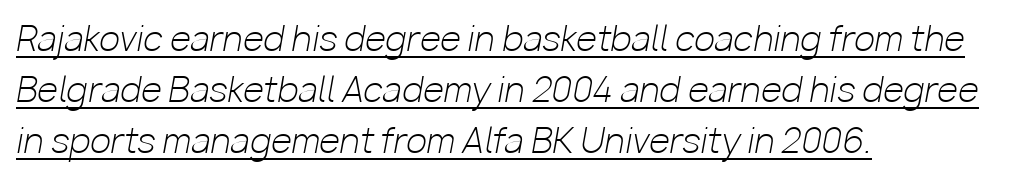
Italic: yes, the glyphs are oblique. The face used here is rendered with its standard letterfit. The typesetting does not lean heavy: it is not bold. Caption: multi-line text, flush left, ragged right.
